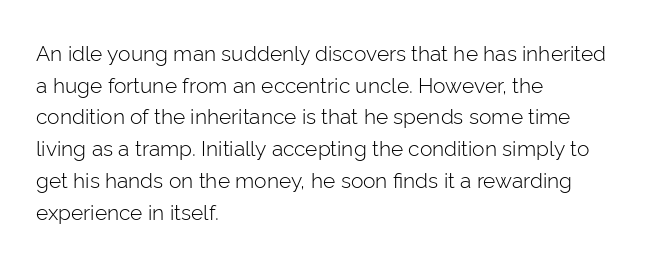
Q: Is the text bold? A: No.
Q: Is the text italic (slanted)? A: No, it is upright.
Q: Is the text underlined? A: No.
Q: How is the paragraph aligned? A: Left-aligned.
Q: Is the spacing between letters normal or unusually wide? A: Normal.
Q: Is the spacing between lines tight, normal or loose? A: Normal.
